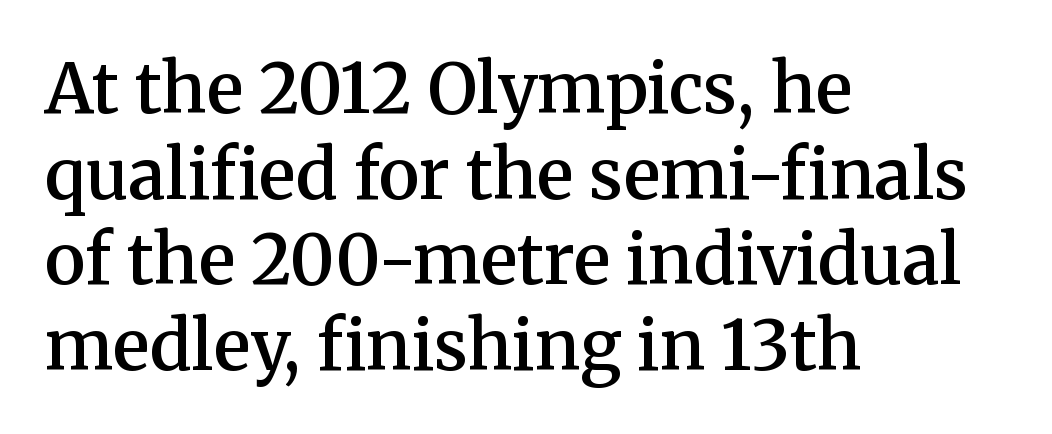
The image shows 69 px semibold serif type, upright; set left-aligned, line spacing 1.24x, normal letter spacing, not underlined; medium stroke contrast and a medium x-height.
